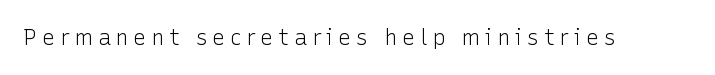
The image shows 22 px text type, upright; set unusually wide letter spacing (+0.21 em), not underlined.
